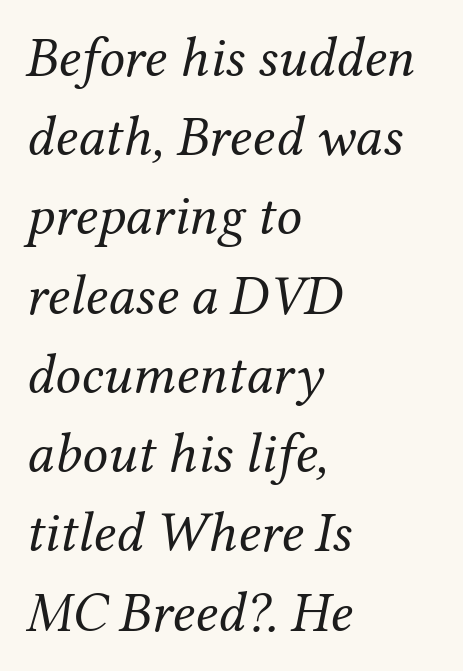
The image shows 57 px regular-weight serif type, italic (leaning right); set left-aligned, normal line spacing (1.39x), normal letter spacing, not underlined; medium stroke contrast and a medium x-height.
